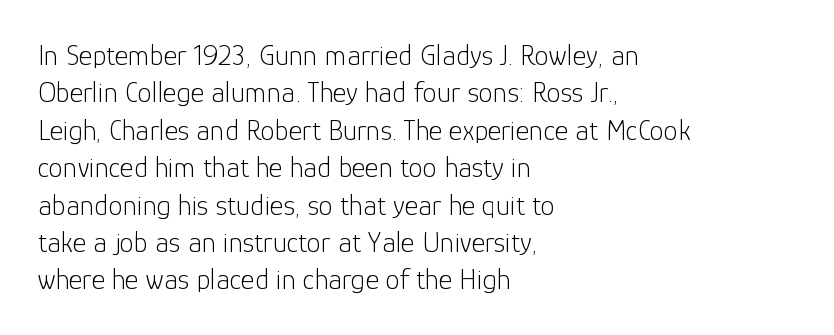
The image shows 29 px light sans-serif type, upright; set left-aligned, normal line spacing (1.29x), normal letter spacing, not underlined; low stroke contrast and a medium x-height.
